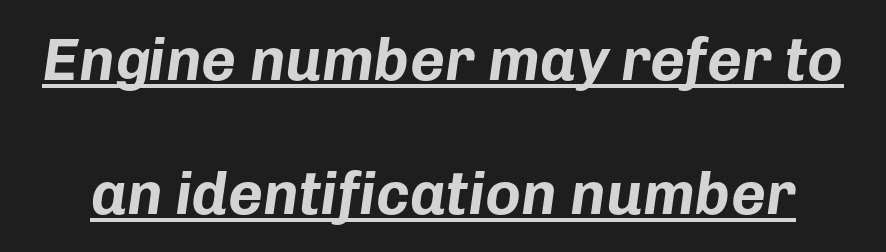
Q: Is the text bold? A: Yes.
Q: Is the text italic (slanted)? A: Yes, it leans right by about 8 degrees.
Q: Is the text underlined? A: Yes.
Q: Is the spacing between letters normal or unusually wide? A: Normal.
Q: Is the spacing between lines tight, normal or loose? A: Loose.
Q: Width (condensed, normal, or wide)? A: Normal.
Q: Stroke contrast? A: Low.
Q: x-height? A: Medium.
Q: Monospaced? A: No.
